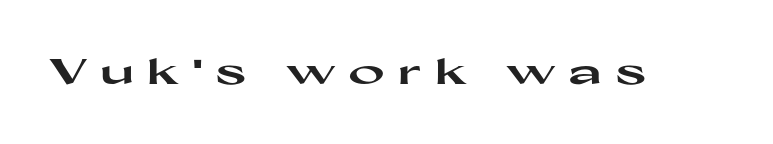
{"serif": "no", "italic": "no", "bold": "yes", "weight": "heavy", "width": "wide", "stroke_contrast": "high", "x_height": "medium", "monospaced": "no", "underline": "no", "letter_spacing": "wide", "letter_spacing_em": 0.36, "glyph_px": 35}
